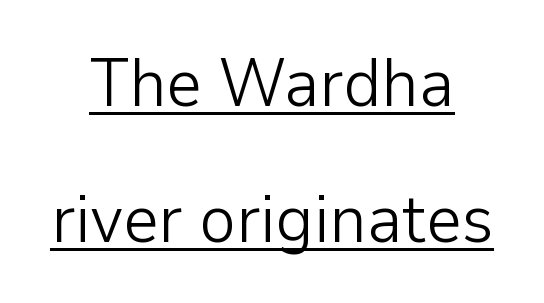
The rendering keeps characters at their native spacing. Vertical spacing — loose. What kind of face is this? One without serifs — a sans. The setting favours the middle, as headings and verse often do. Caption: face not bold, strokes unweighted. Students, observe the line beneath the letters — that is underlining.
